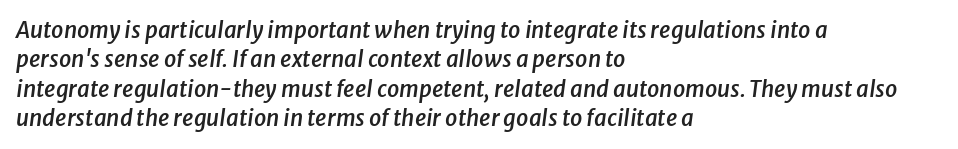
Q: Is the text bold? A: Semi-bold.
Q: Is the text italic (slanted)? A: Yes, it leans right by about 8 degrees.
Q: Is the text underlined? A: No.
Q: How is the paragraph aligned? A: Left-aligned.
Q: Is the spacing between letters normal or unusually wide? A: Normal.
Q: Is the spacing between lines tight, normal or loose? A: Normal.
